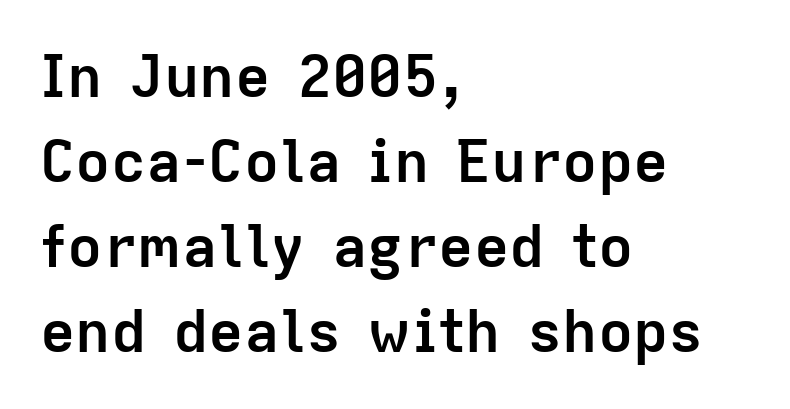
The image shows 59 px semibold sans-serif type, upright; set left-aligned, normal line spacing (1.44x), normal letter spacing, not underlined; low stroke contrast and a medium x-height.
